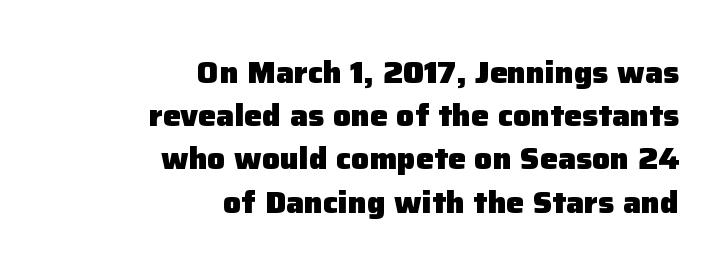
Caption: standard tracking, unaltered. Normally led — the rows are evenly, conventionally spaced. Upright lettering throughout. The glyphs are unaccompanied by any horizontal stroke below them. The rag falls on the left side of this text block. Spacing verdict: proportional, widths tailored to each character.
